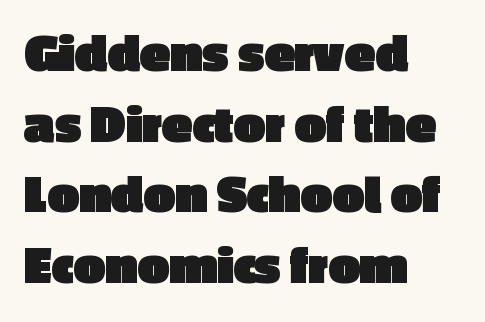
The type is set solid horizontally, with unmodified tracking. The lettering holds an erect, upright posture throughout. Leftover space on each line is placed entirely after the last word. Plain, unruled lines of type.
